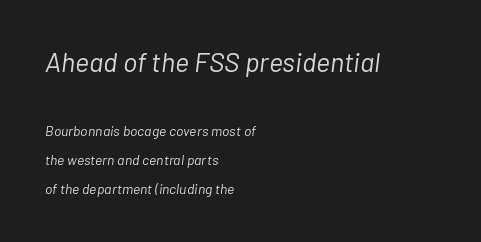
Q: Is the text bold? A: No.
Q: Is the text italic (slanted)? A: Yes, it leans right by about 7 degrees.
Q: Is the text underlined? A: No.
Q: How is the paragraph aligned? A: Left-aligned.
Q: Is the spacing between letters normal or unusually wide? A: Normal.
Q: Is the spacing between lines tight, normal or loose? A: Loose.
Q: Which block of text is set in a larger size, the first (top) or the second (bottom)? A: The first (top) one.
